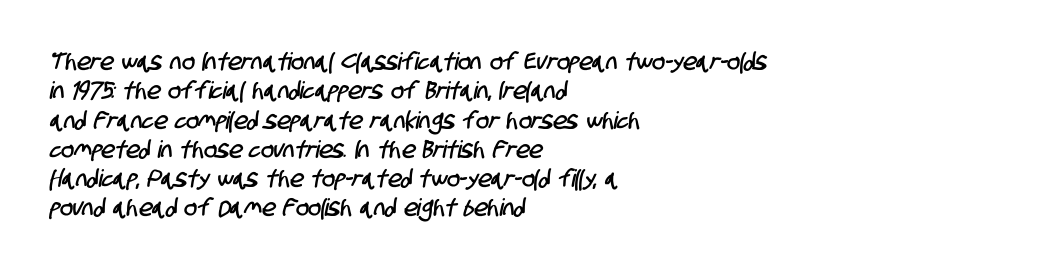
Q: Is the text underlined? A: No.
Q: How is the paragraph aligned? A: Left-aligned.
Q: Is the spacing between letters normal or unusually wide? A: Normal.
